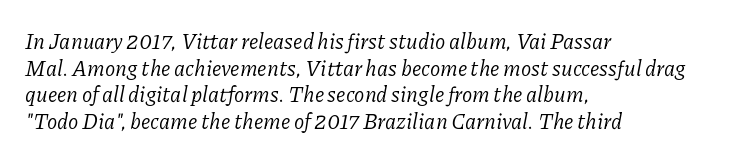
{"italic": "yes", "lean": "right", "slant_degrees": 11, "bold": "no", "underline": "no", "align": "left", "line_spacing": "normal", "line_spacing_ratio": 1.27, "letter_spacing": "normal", "letter_spacing_em": 0.0, "glyph_px": 21}
